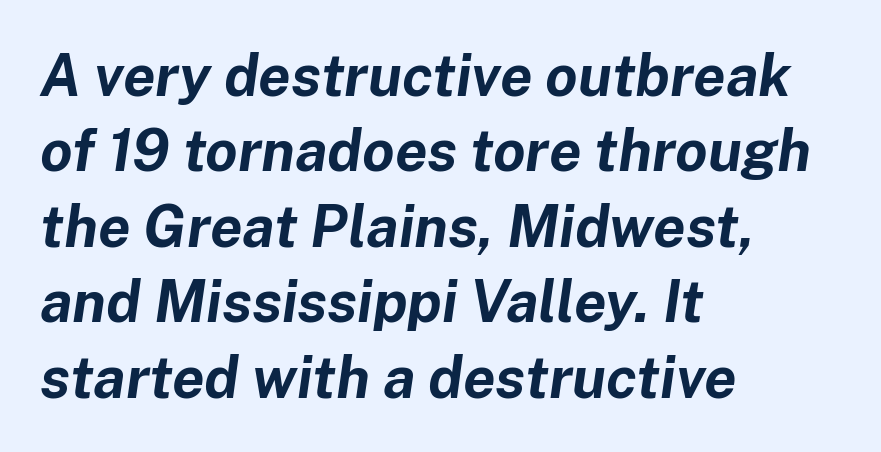
The image shows 58 px bold type, italic (leaning right); set left-aligned, normal line spacing (1.3x), normal letter spacing, not underlined; low stroke contrast and a medium x-height.
